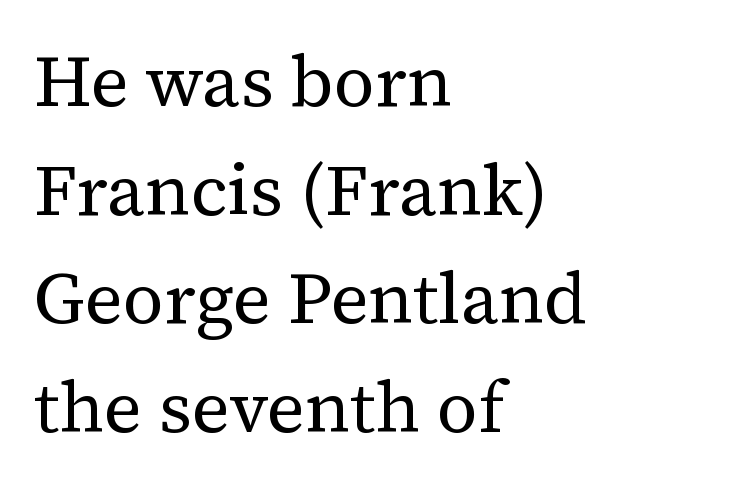
The image shows 72 px regular-weight serif type, upright; set left-aligned, normal line spacing (1.51x), normal letter spacing, not underlined; medium stroke contrast and a medium x-height.
